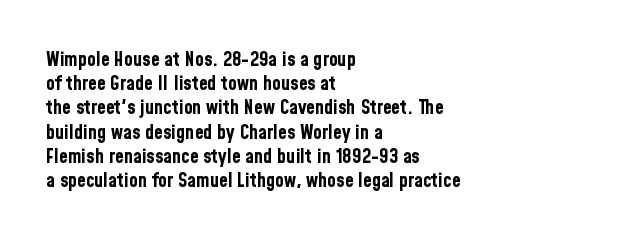
Descenders hang freely into open space. The paragraph has a hard left edge and a soft right edge. It's the straight-up-and-down kind of type. Observe the ordinary spacing: letters are neighbours, not strangers. Weight check: bold — yes, fully.
